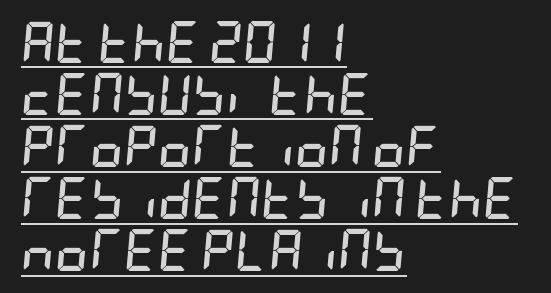
Q: Is the text bold? A: Yes.
Q: Is the text italic (slanted)? A: Yes, it leans right by about 5 degrees.
Q: Is the text underlined? A: Yes.
Q: How is the paragraph aligned? A: Left-aligned.
Q: Is the spacing between letters normal or unusually wide? A: Normal.
Q: Width (condensed, normal, or wide)? A: Condensed.
Q: Stroke contrast? A: Low.
Q: x-height? A: Large.
